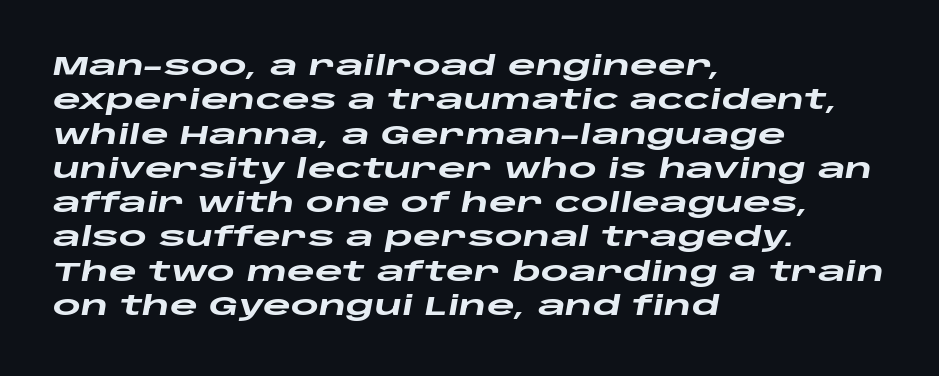
The strokes are fattened all the way to bold. Nobody drew a line under any word here. The typesetter chose a ragged-right arrangement here. Is there much room between lines? A standard amount, neither cramped nor airy.
